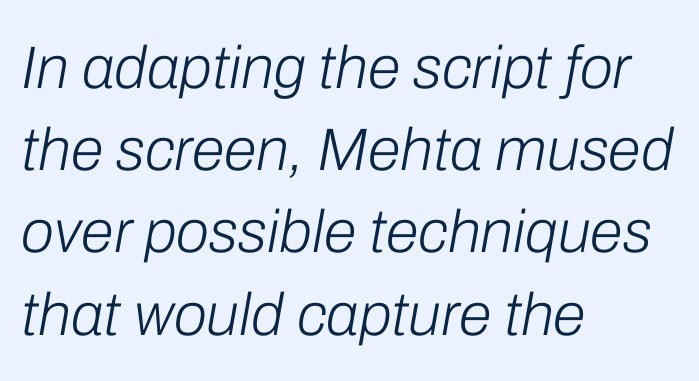
{"italic": "yes", "lean": "right", "slant_degrees": 10, "bold": "no", "weight": "light", "width": "normal", "stroke_contrast": "low", "x_height": "medium", "monospaced": "no", "underline": "no", "align": "left", "line_spacing": "normal", "line_spacing_ratio": 1.37, "letter_spacing": "normal", "letter_spacing_em": 0.0, "glyph_px": 60}
